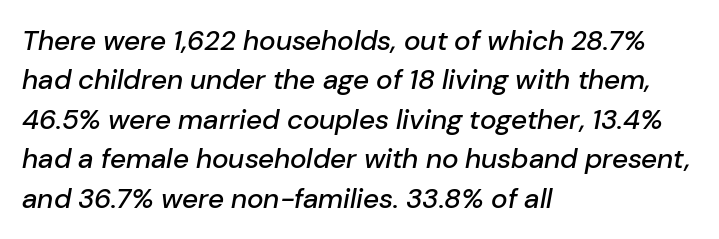
The designer left line spacing at the default. If you drew a line through each stem, it would be angled. The rendering keeps characters at their native spacing. Spacing verdict: proportional, widths tailored to each character. Leftover space on each line is placed entirely after the last word.
